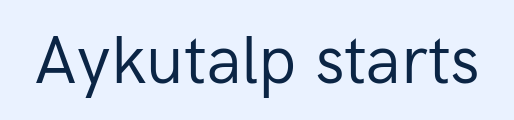
The image shows 66 px regular-weight sans-serif type, upright; set normal letter spacing, not underlined; low stroke contrast and a medium x-height.
